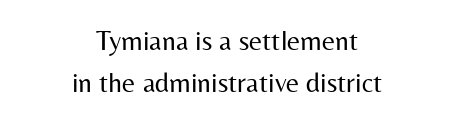
The image shows 28 px regular-weight sans-serif type, upright; set centered, normal line spacing (1.51x), normal letter spacing, not underlined; medium stroke contrast and a medium x-height.
